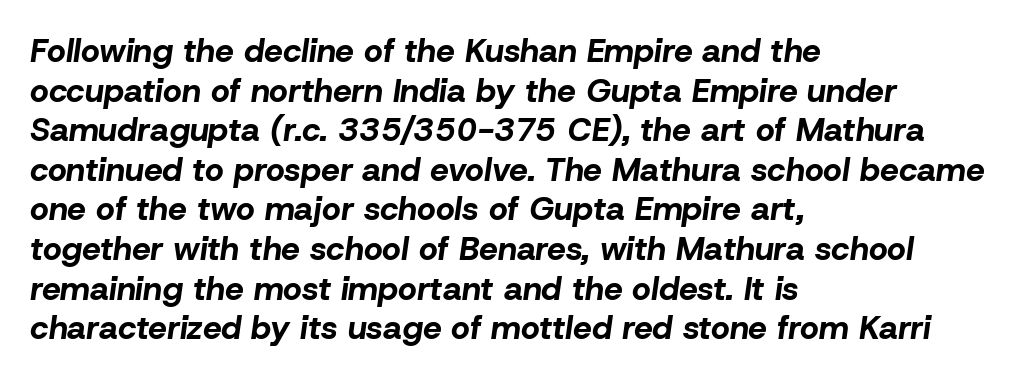
The image shows 33 px bold type, italic (leaning right); set left-aligned, line spacing 1.2x, normal letter spacing, not underlined; low stroke contrast and a medium x-height.
